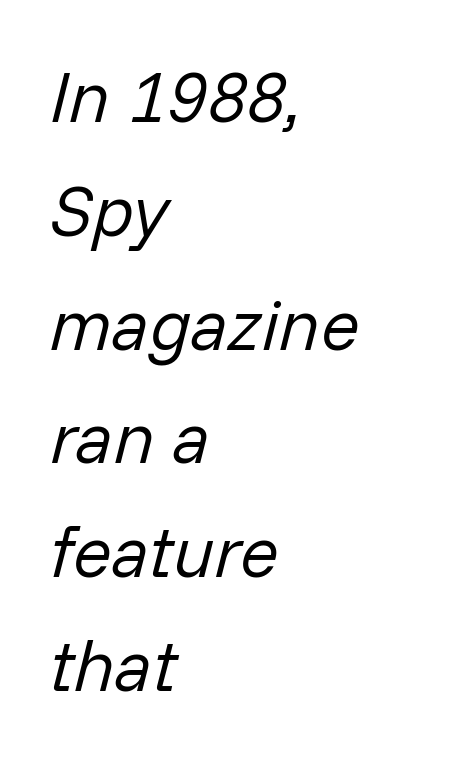
Counters stay open thanks to moderate or lighter strokes. Slanted lettering throughout. The text block is weighted toward the left margin, trailing off unevenly rightward. The letters sit at their default tracking, neither squeezed nor spread. The passage shown is typed in a proportional face where columns would drift.
